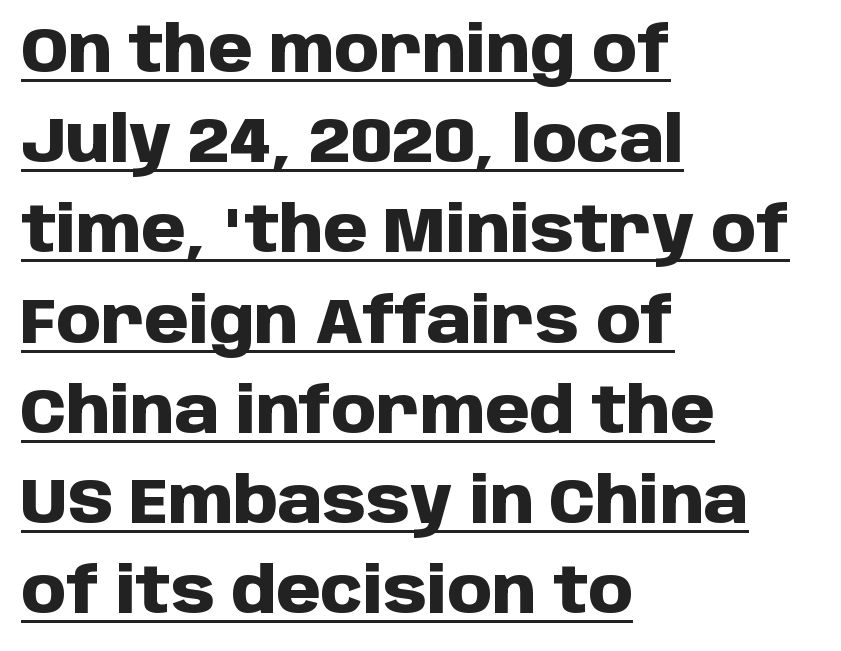
The image shows 64 px heavy sans-serif type, upright; set left-aligned, normal line spacing (1.41x), normal letter spacing, underlined; low stroke contrast and a large x-height.
